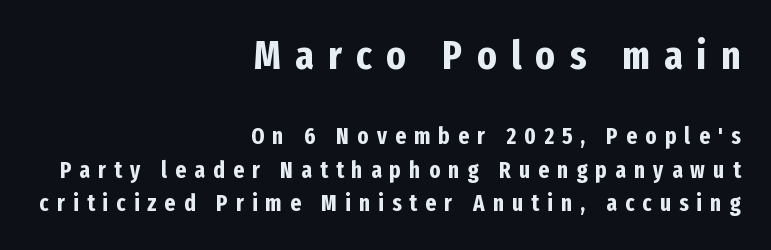
The image shows 40 px bold, condensed sans-serif type, upright; set right-aligned, normal line spacing (1.47x), unusually wide letter spacing (+0.36 em), not underlined; the first (top) block is 1.74x larger; low stroke contrast and a medium x-height.
